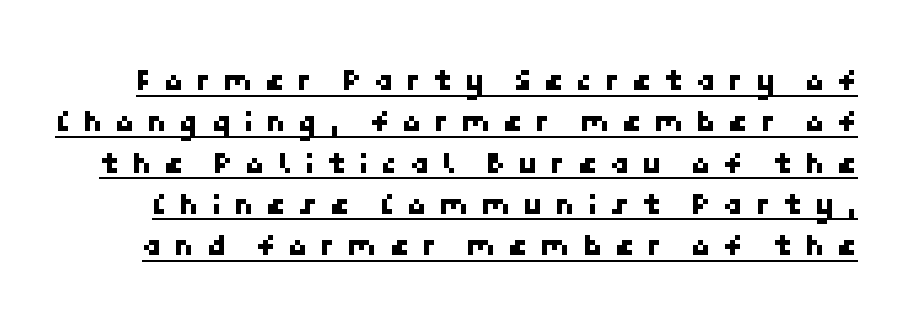
{"serif": "no", "width": "normal", "stroke_contrast": "low", "x_height": "medium", "underline": "yes", "line_spacing": "normal", "line_spacing_ratio": 1.29, "letter_spacing": "wide", "letter_spacing_em": 0.38, "glyph_px": 32}
